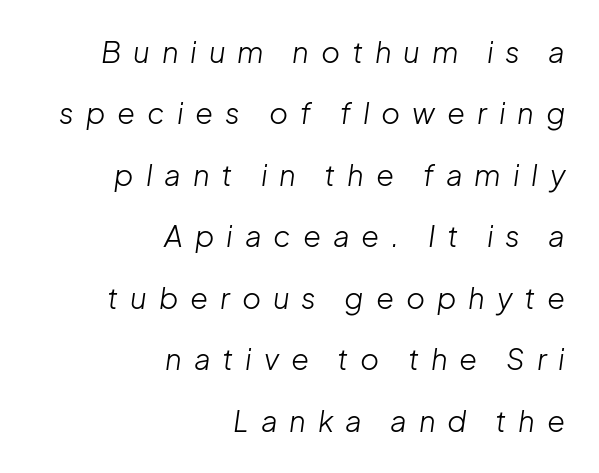
{"italic": "yes", "lean": "right", "slant_degrees": 8, "bold": "no", "weight": "light", "width": "normal", "stroke_contrast": "low", "x_height": "medium", "monospaced": "no", "underline": "no", "align": "right", "line_spacing": "loose", "line_spacing_ratio": 2.12, "letter_spacing": "wide", "letter_spacing_em": 0.41, "glyph_px": 29}
